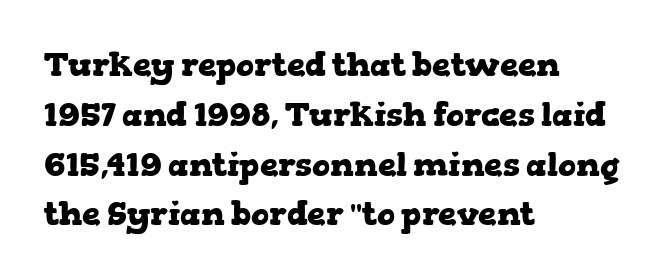
Q: Is the text bold? A: Yes.
Q: Is the text italic (slanted)? A: No, it is upright.
Q: Is the typeface a serif or a sans-serif typeface? A: Serif.
Q: Is the text underlined? A: No.
Q: How is the paragraph aligned? A: Left-aligned.
Q: Is the spacing between letters normal or unusually wide? A: Normal.
Q: Is the spacing between lines tight, normal or loose? A: Normal.
Q: Width (condensed, normal, or wide)? A: Wide.
Q: Stroke contrast? A: Low.
Q: x-height? A: Medium.
Q: Monospaced? A: No.
